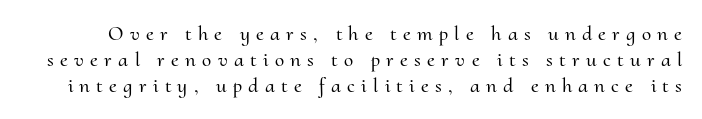
{"italic": "no", "underline": "no", "line_spacing_ratio": 1.23, "letter_spacing": "wide", "letter_spacing_em": 0.3, "glyph_px": 21}
